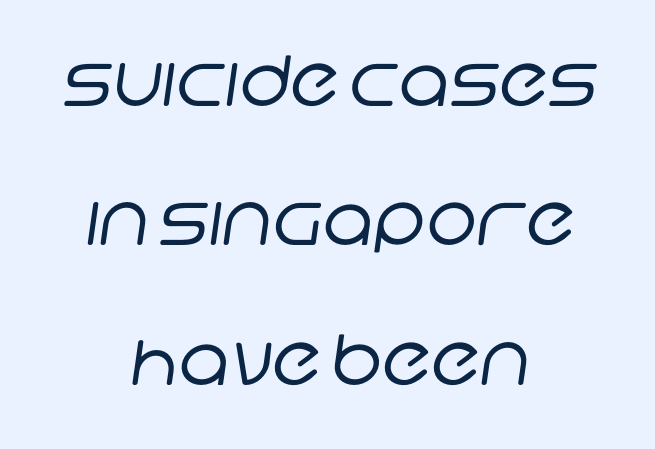
Q: Is the text bold? A: No.
Q: Is the typeface a serif or a sans-serif typeface? A: Sans-serif.
Q: Is the text underlined? A: No.
Q: How is the paragraph aligned? A: Centered.
Q: Is the spacing between letters normal or unusually wide? A: Normal.
Q: Is the spacing between lines tight, normal or loose? A: Loose.
Q: Width (condensed, normal, or wide)? A: Normal.
Q: Stroke contrast? A: Low.
Q: x-height? A: Large.
Q: Monospaced? A: No.
